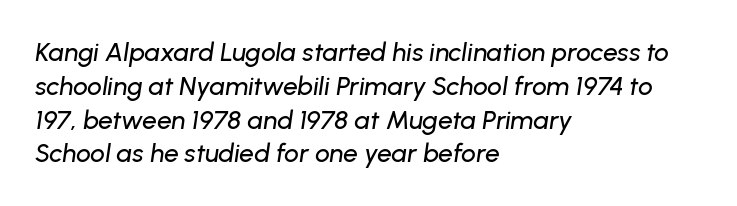
Q: Is the text italic (slanted)? A: Yes, it leans right by about 8 degrees.
Q: Is the text underlined? A: No.
Q: How is the paragraph aligned? A: Left-aligned.
Q: Is the spacing between letters normal or unusually wide? A: Normal.
Q: Is the spacing between lines tight, normal or loose? A: Normal.
